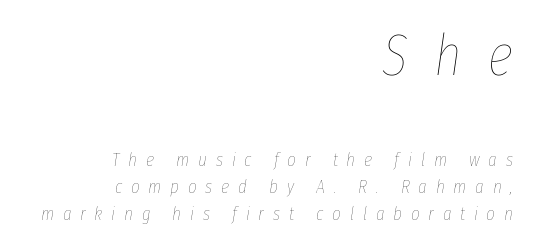
Q: Is the text bold? A: No.
Q: Is the text italic (slanted)? A: Yes, it leans right by about 8 degrees.
Q: Is the text underlined? A: No.
Q: How is the paragraph aligned? A: Right-aligned.
Q: Is the spacing between letters normal or unusually wide? A: Unusually wide.
Q: Is the spacing between lines tight, normal or loose? A: Normal.
Q: Which block of text is set in a larger size, the first (top) or the second (bottom)? A: The first (top) one.
Q: Width (condensed, normal, or wide)? A: Condensed.
Q: Stroke contrast? A: Low.
Q: x-height? A: Medium.
Q: Monospaced? A: No.
